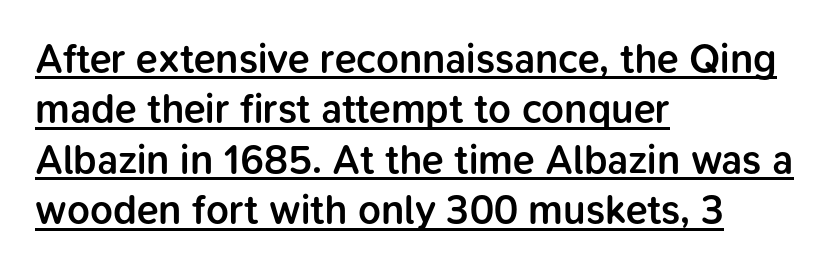
The image shows 40 px semibold sans-serif type, upright; set left-aligned, normal line spacing (1.26x), normal letter spacing, underlined; low stroke contrast and a medium x-height.
